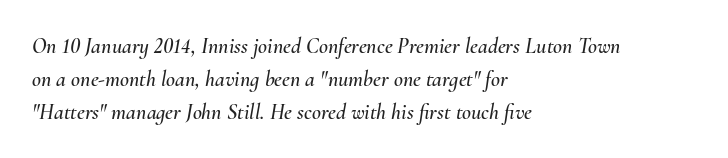
Descenders are the only things crossing below the line. Compared with typical paragraphs, the rows here are spaced about the same. The text block is weighted toward the left margin, trailing off unevenly rightward. The text carries the slant typical of an italic or oblique font.
